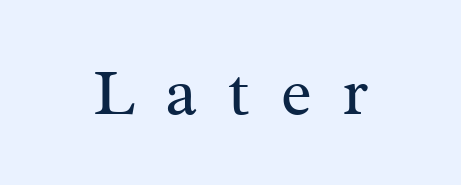
{"serif": "yes", "italic": "no", "bold": "no", "weight": "regular", "width": "normal", "stroke_contrast": "medium", "x_height": "medium", "monospaced": "no", "underline": "no", "letter_spacing": "wide", "letter_spacing_em": 0.48, "glyph_px": 65}
